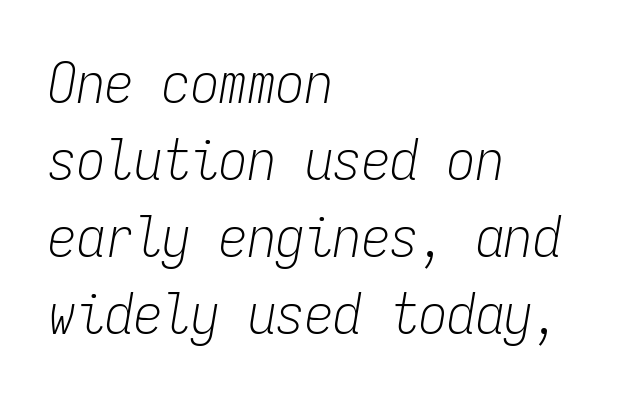
{"italic": "yes", "lean": "right", "slant_degrees": 9, "bold": "no", "weight": "light", "width": "condensed", "stroke_contrast": "low", "x_height": "medium", "monospaced": "yes", "underline": "no", "align": "left", "line_spacing": "normal", "line_spacing_ratio": 1.35, "letter_spacing": "normal", "letter_spacing_em": 0.0, "glyph_px": 57}
